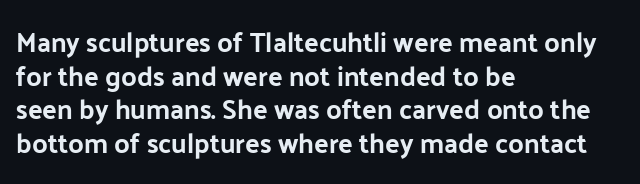
Its strokes are broad and dark, the hallmark of bold type. It's the straight-up-and-down kind of type. Regular leading. Caption: standard tracking, unaltered.
